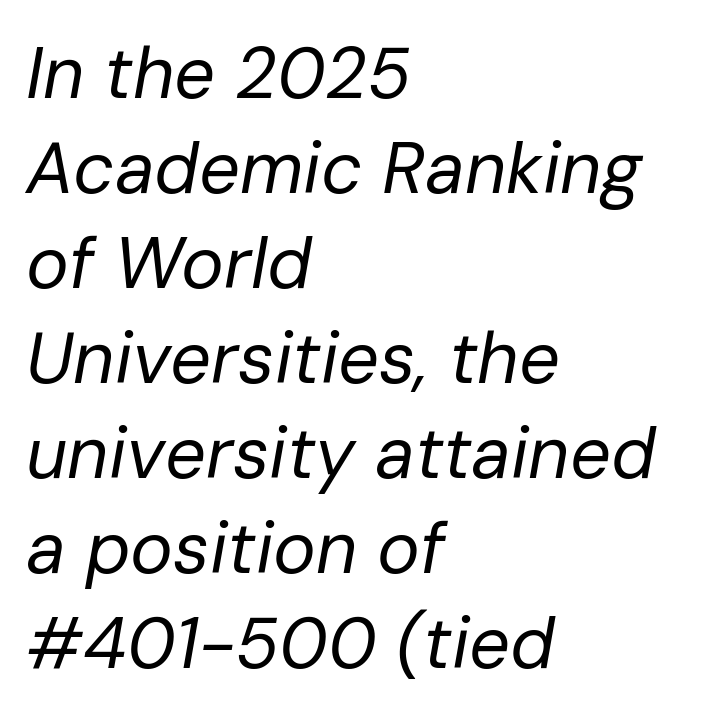
{"italic": "yes", "lean": "right", "slant_degrees": 10, "bold": "no", "weight": "regular", "width": "normal", "stroke_contrast": "low", "x_height": "medium", "monospaced": "no", "underline": "no", "align": "left", "line_spacing": "normal", "line_spacing_ratio": 1.32, "letter_spacing": "normal", "letter_spacing_em": 0.0, "glyph_px": 72}
